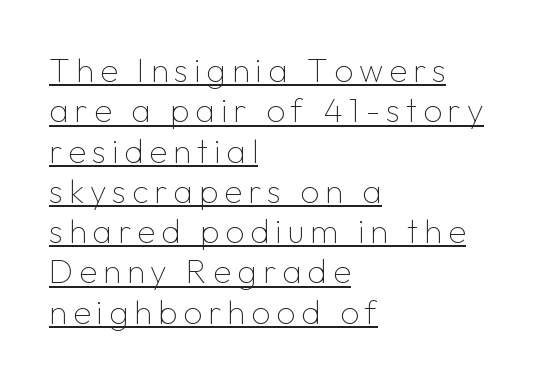
The lettering stays uniformly vertical, giving the passage a roman look. Note: no serifs on the glyphs. Somebody hit Ctrl+U on this one — the words are underlined. Think of a printed novel: that variable character pitch is what you see here. In CSS terms this would be text-align: left. Ink coverage per letter is moderate at most.
